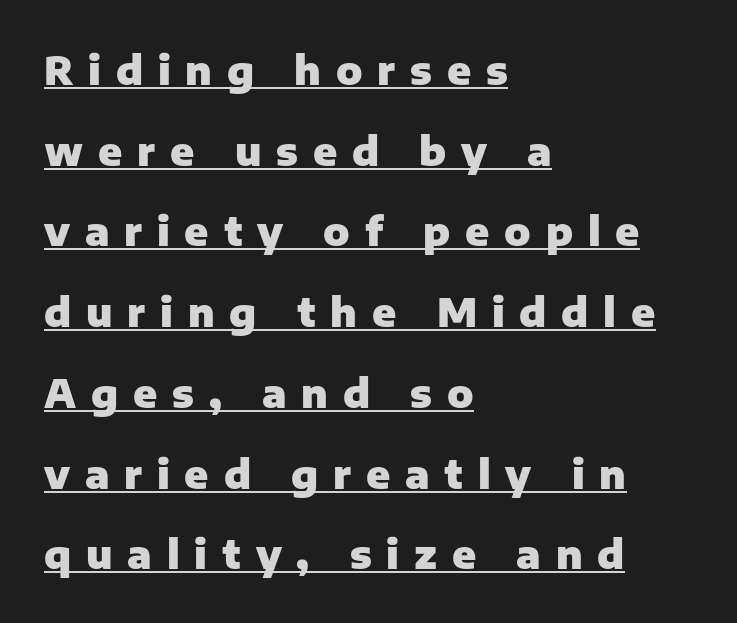
The image shows 39 px heavy sans-serif type, upright; set left-aligned, loose line spacing (2.07x), unusually wide letter spacing (+0.38 em), underlined; low stroke contrast and a medium x-height.
